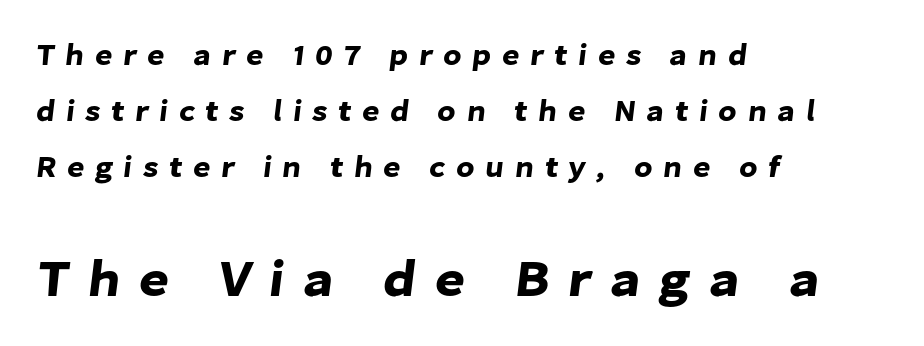
The space beneath each line is pristine and unruled. Proportional: the letters do not fall into vertical columns. These lines stack with their left ends in a neat column. The text was rendered using a sans face with plain stroke endings. The second block has been scaled up relative to the first.
